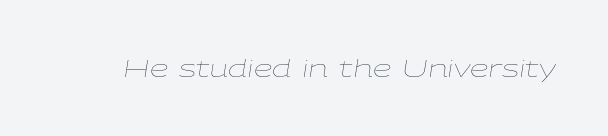
The image shows 24 px text type, italic (leaning right); set normal letter spacing, not underlined.
